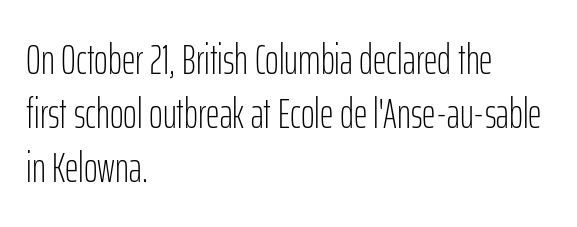
{"serif": "no", "italic": "no", "bold": "no", "weight": "light", "width": "condensed", "stroke_contrast": "low", "x_height": "medium", "monospaced": "no", "underline": "no", "align": "left", "line_spacing": "normal", "line_spacing_ratio": 1.28, "letter_spacing": "normal", "letter_spacing_em": 0.0, "glyph_px": 42}
